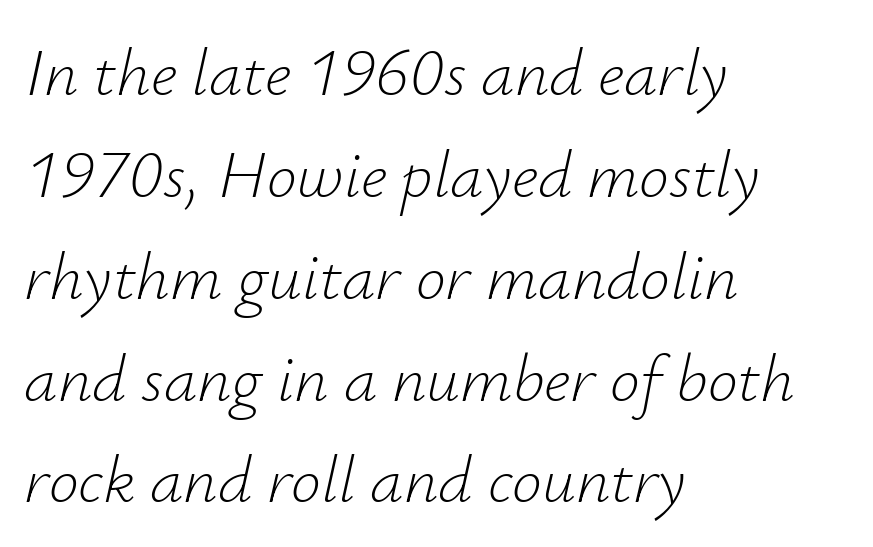
Q: Is the text bold? A: No.
Q: Is the text italic (slanted)? A: Yes, it leans right by about 12 degrees.
Q: Is the text underlined? A: No.
Q: How is the paragraph aligned? A: Left-aligned.
Q: Is the spacing between letters normal or unusually wide? A: Normal.
Q: Is the spacing between lines tight, normal or loose? A: Normal.
Q: Width (condensed, normal, or wide)? A: Normal.
Q: Stroke contrast? A: Low.
Q: x-height? A: Small.
Q: Monospaced? A: No.
